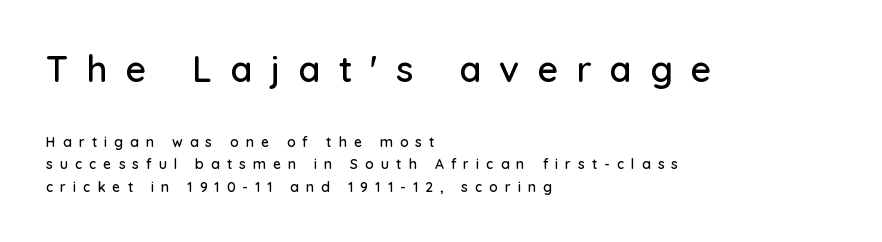
You get the large type first, then a drop to smaller type. Varying glyph widths throughout — classic text-font behaviour. Caption: multi-line text, flush left, ragged right. Notice how the stems are strictly vertical — no italics here.
